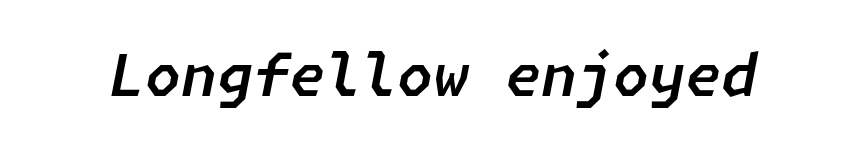
The image shows 58 px text type, italic (leaning right); set normal letter spacing, not underlined; low stroke contrast and a medium x-height.
